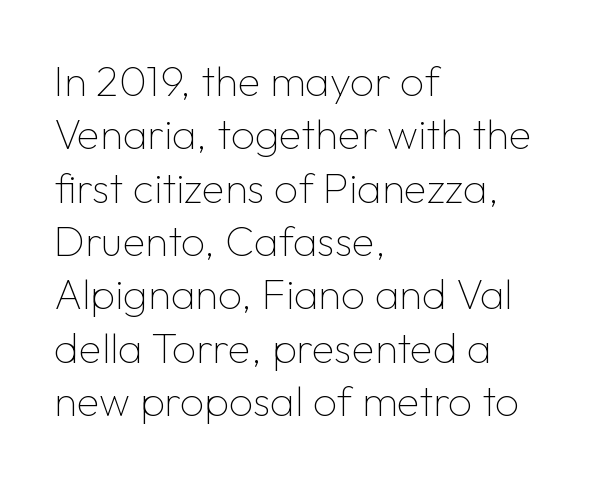
The image shows 42 px thin sans-serif type, upright; set left-aligned, normal line spacing (1.27x), normal letter spacing, not underlined; low stroke contrast and a medium x-height.
